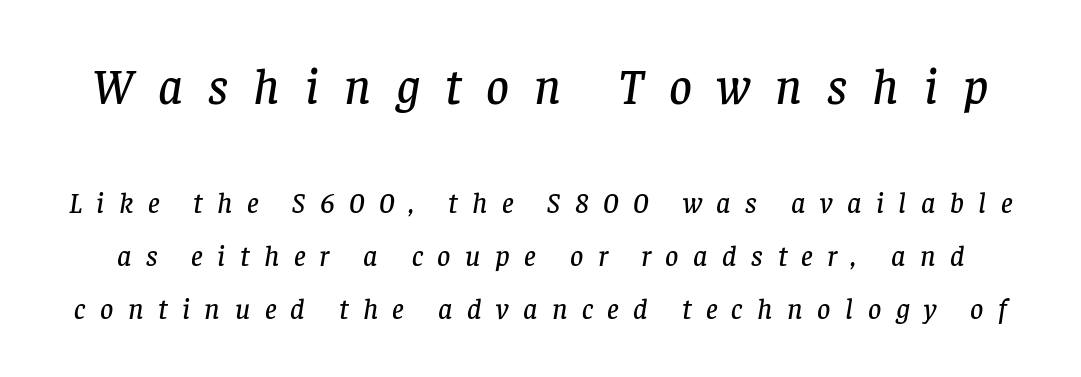
The tracking jumps out immediately: characters are airy and widely separated. Scale decreases going downward across the two blocks. Looks like regular typesetting: each glyph gets only the width it needs. The characters display serif detailing at their extremities. The gap between lines stays unmarked.
